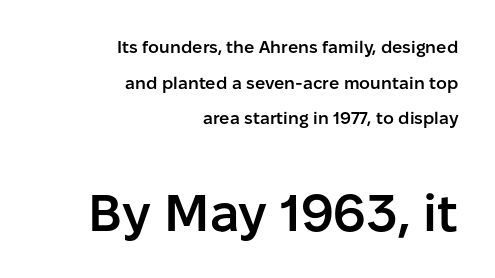
{"serif": "no", "italic": "no", "bold": "semi", "weight": "semibold", "width": "normal", "stroke_contrast": "low", "x_height": "medium", "monospaced": "no", "underline": "no", "align": "right", "line_spacing": "loose", "line_spacing_ratio": 2.1, "letter_spacing": "normal", "letter_spacing_em": 0.0, "larger_block": "second", "size_ratio": 3.0, "glyph_px": 51}
